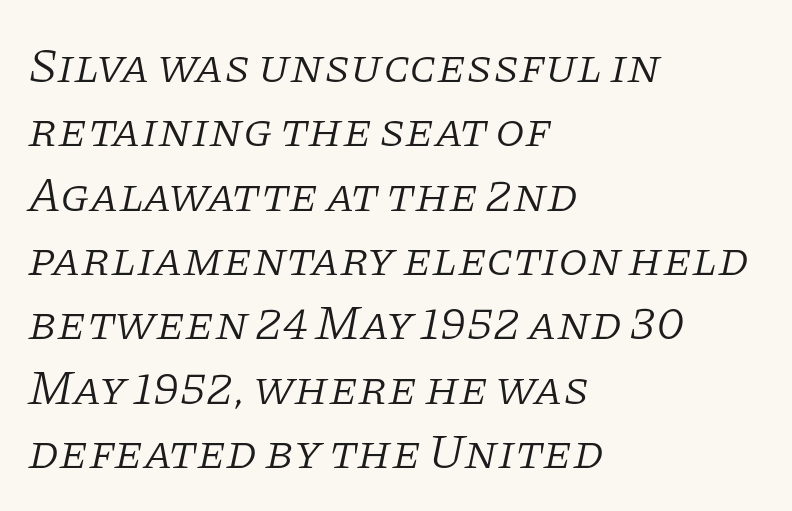
{"serif": "yes", "italic": "yes", "lean": "right", "slant_degrees": 11, "bold": "no", "weight": "light", "width": "normal", "stroke_contrast": "low", "x_height": "large", "monospaced": "no", "underline": "no", "align": "left", "line_spacing": "normal", "line_spacing_ratio": 1.34, "letter_spacing": "normal", "letter_spacing_em": 0.0, "glyph_px": 48}
